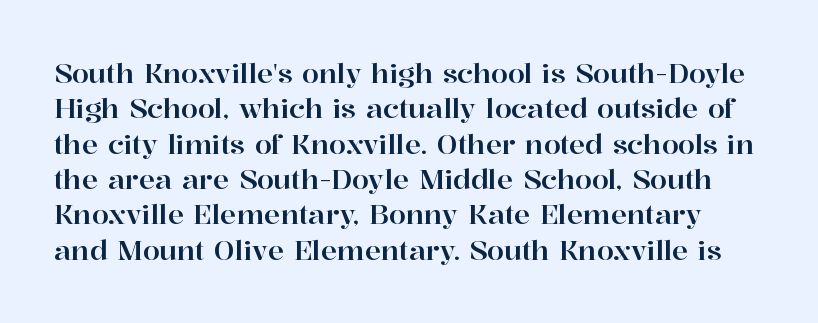
{"italic": "no", "underline": "no", "line_spacing": "normal", "line_spacing_ratio": 1.31, "letter_spacing": "normal", "letter_spacing_em": 0.0, "glyph_px": 27}
